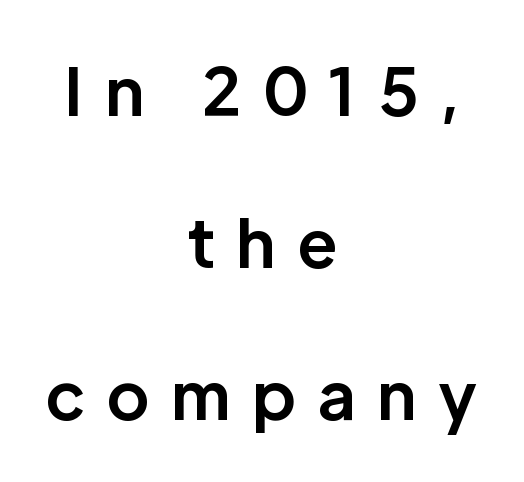
{"serif": "no", "italic": "no", "bold": "yes", "weight": "bold", "width": "normal", "stroke_contrast": "low", "x_height": "medium", "monospaced": "no", "underline": "no", "align": "center", "line_spacing": "loose", "line_spacing_ratio": 2.34, "letter_spacing": "wide", "letter_spacing_em": 0.33, "glyph_px": 65}
